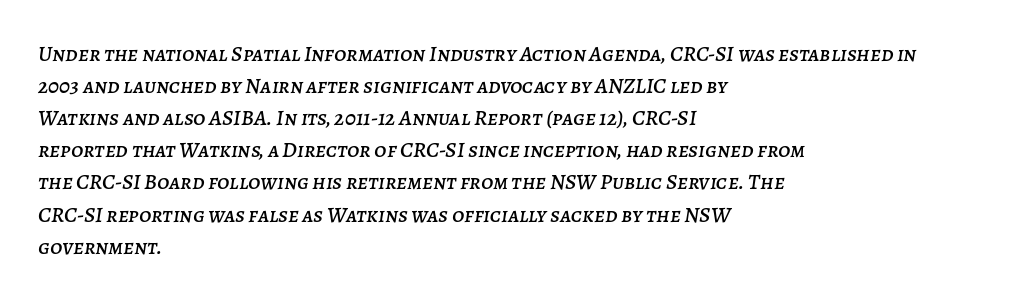
{"italic": "yes", "lean": "right", "slant_degrees": 7, "underline": "no", "align": "left", "line_spacing": "normal", "line_spacing_ratio": 1.46, "letter_spacing": "normal", "letter_spacing_em": 0.0, "glyph_px": 22}
